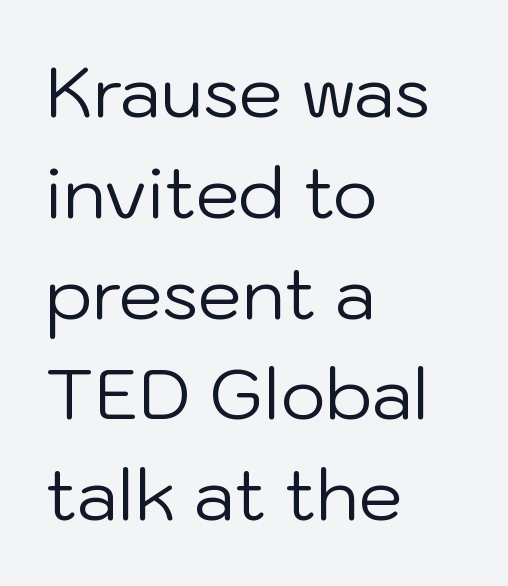
Stroke mass is kept to a normal reading level or below. Underlining? Definitely not there. Nothing unusual about the tracking: characters are spaced as the font intends. Unlike italic type, these characters show no tilt at all. One glance says typical: line gaps are just what's usual. If you drew a ruler down the left edge, every line would touch it.
